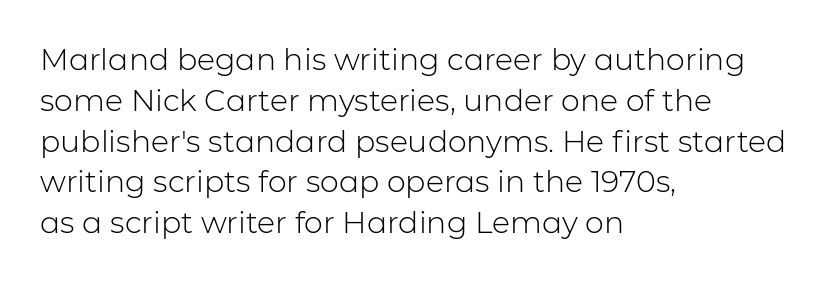
{"serif": "no", "italic": "no", "bold": "no", "weight": "light", "width": "normal", "stroke_contrast": "low", "x_height": "medium", "monospaced": "no", "underline": "no", "align": "left", "line_spacing": "normal", "line_spacing_ratio": 1.36, "letter_spacing": "normal", "letter_spacing_em": 0.0, "glyph_px": 30}
